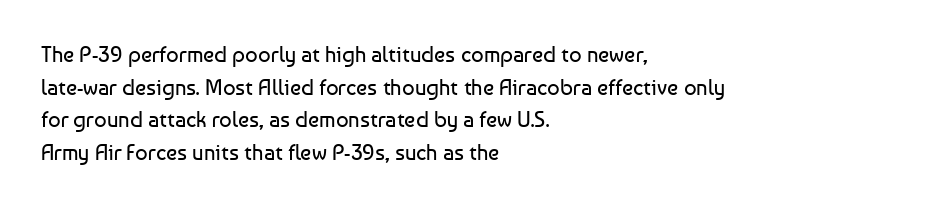
The image shows 22 px text type, upright; set left-aligned, normal line spacing (1.48x), normal letter spacing, not underlined.
